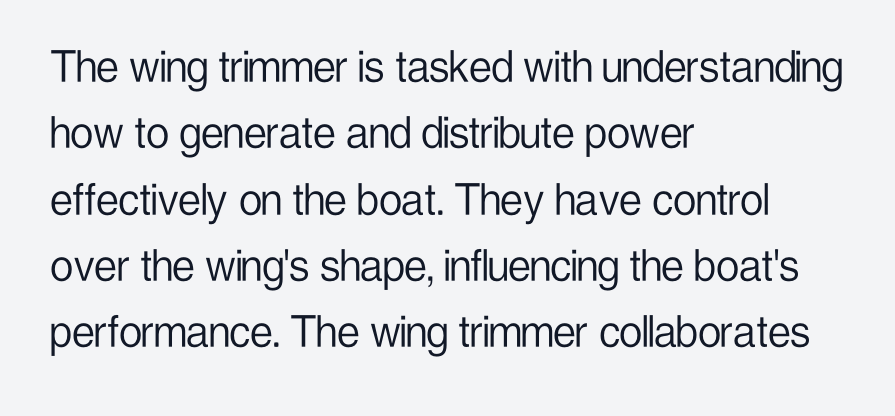
The image shows 51 px light, condensed sans-serif type, upright; set left-aligned, normal line spacing (1.3x), normal letter spacing, not underlined; low stroke contrast and a medium x-height.
